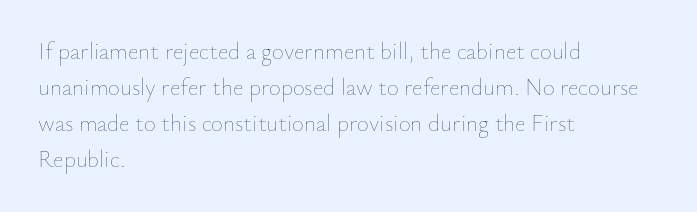
{"italic": "no", "bold": "no", "underline": "no", "align": "left", "line_spacing": "normal", "line_spacing_ratio": 1.56, "letter_spacing": "normal", "letter_spacing_em": 0.0, "glyph_px": 23}
